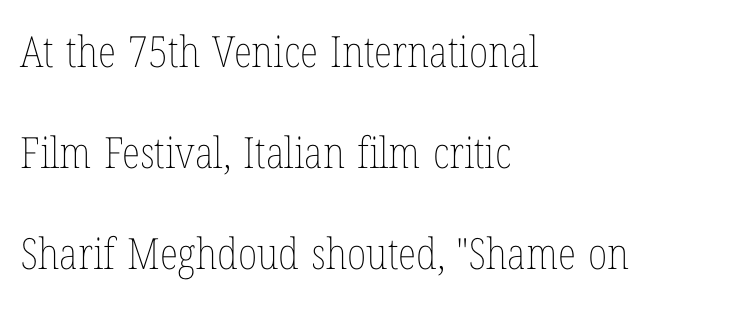
{"italic": "no", "bold": "no", "weight": "thin", "width": "condensed", "stroke_contrast": "low", "x_height": "medium", "monospaced": "no", "underline": "no", "align": "left", "line_spacing": "loose", "line_spacing_ratio": 2.35, "letter_spacing": "normal", "letter_spacing_em": 0.0, "glyph_px": 43}
